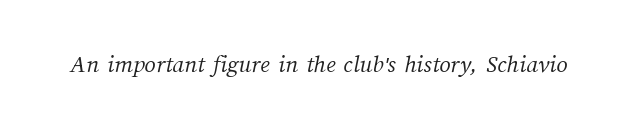
Ink coverage per letter is moderate at most. Check the space under the baseline: it is left empty. Nobody touched the tracking dial on this one.
